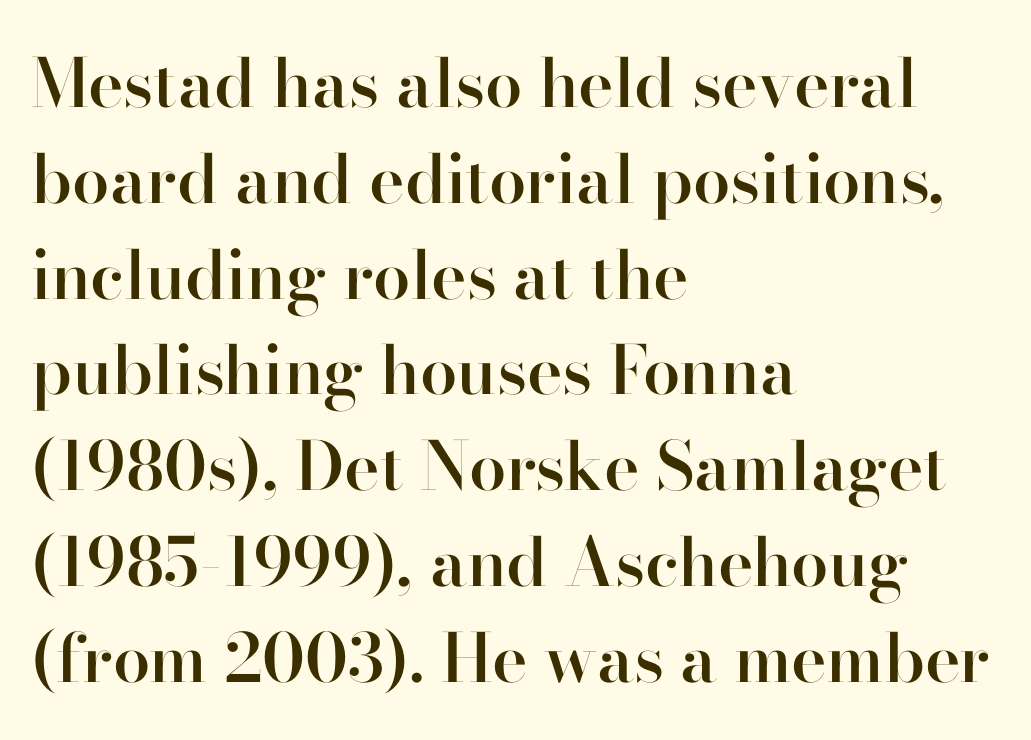
The specimen omits any rule beneath the text block's lines. Characters follow at the spacing the type designer built in. Observe the serifs anchoring each vertical stroke in this sample. In terms of leading, this rendering sits right in the middle.
